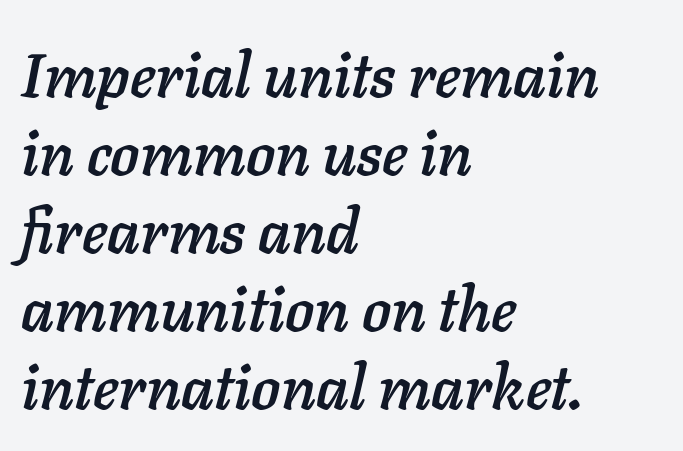
Q: Is the text italic (slanted)? A: Yes, it leans right by about 11 degrees.
Q: Is the text underlined? A: No.
Q: How is the paragraph aligned? A: Left-aligned.
Q: Is the spacing between letters normal or unusually wide? A: Normal.
Q: Is the spacing between lines tight, normal or loose? A: Normal.
Q: Width (condensed, normal, or wide)? A: Normal.
Q: Stroke contrast? A: Low.
Q: x-height? A: Medium.
Q: Monospaced? A: No.
